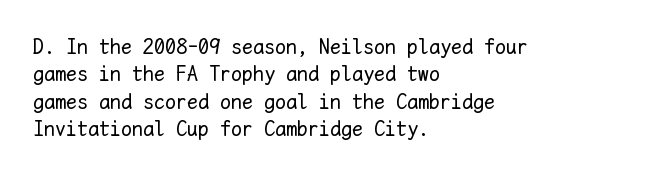
Q: Is the text bold? A: No.
Q: Is the text italic (slanted)? A: No, it is upright.
Q: Is the text underlined? A: No.
Q: How is the paragraph aligned? A: Left-aligned.
Q: Is the spacing between letters normal or unusually wide? A: Normal.
